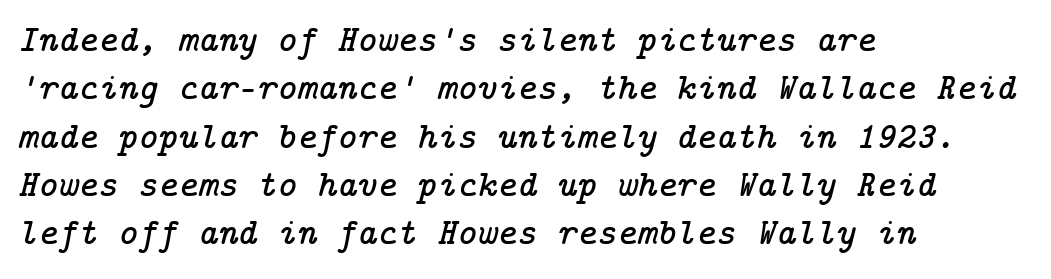
The image shows 38 px serif type, italic (leaning right); set left-aligned, normal line spacing (1.27x), normal letter spacing, not underlined; low stroke contrast and a medium x-height.
